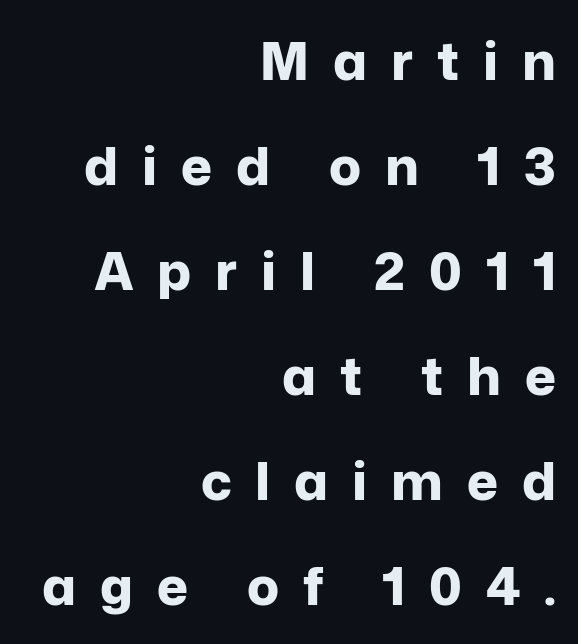
{"serif": "no", "italic": "no", "bold": "yes", "weight": "bold", "width": "normal", "stroke_contrast": "low", "x_height": "medium", "monospaced": "no", "underline": "no", "align": "right", "line_spacing": "loose", "line_spacing_ratio": 1.98, "letter_spacing": "wide", "letter_spacing_em": 0.45, "glyph_px": 53}
